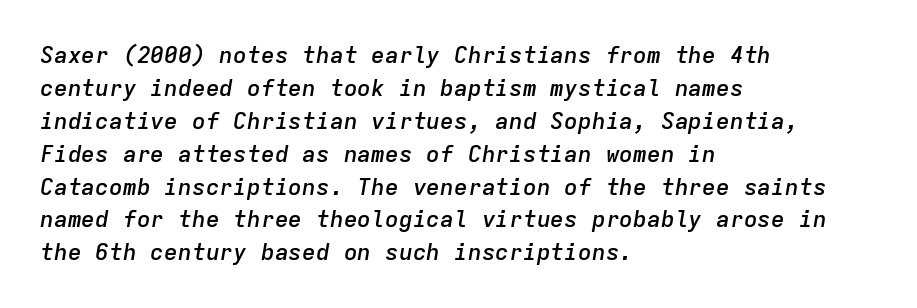
The image shows 23 px text type, italic (leaning right); set left-aligned, normal line spacing (1.43x), normal letter spacing, not underlined.
